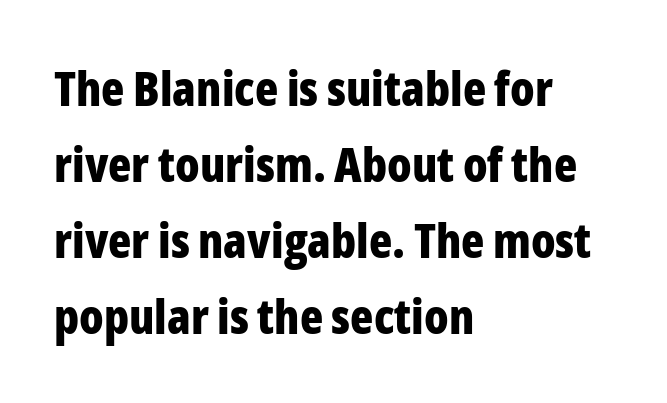
Q: Is the text bold? A: Yes.
Q: Is the text italic (slanted)? A: No, it is upright.
Q: Is the typeface a serif or a sans-serif typeface? A: Sans-serif.
Q: Is the text underlined? A: No.
Q: How is the paragraph aligned? A: Left-aligned.
Q: Is the spacing between letters normal or unusually wide? A: Normal.
Q: Is the spacing between lines tight, normal or loose? A: Normal.
Q: Width (condensed, normal, or wide)? A: Condensed.
Q: Stroke contrast? A: Low.
Q: x-height? A: Medium.
Q: Monospaced? A: No.
